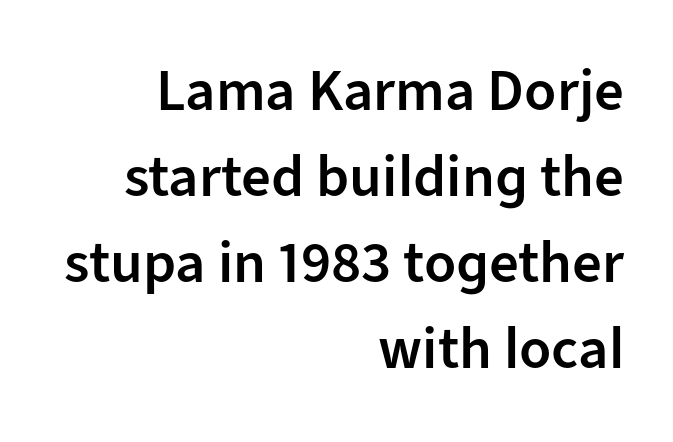
Horizontal alignment here is rightward, an uncommon choice for prose. If you drew a line through each stem, it would be perfectly vertical. In terms of weight, the rendering is demibold, just under bold. A typesetter would call this leading conventional body-copy spacing.
